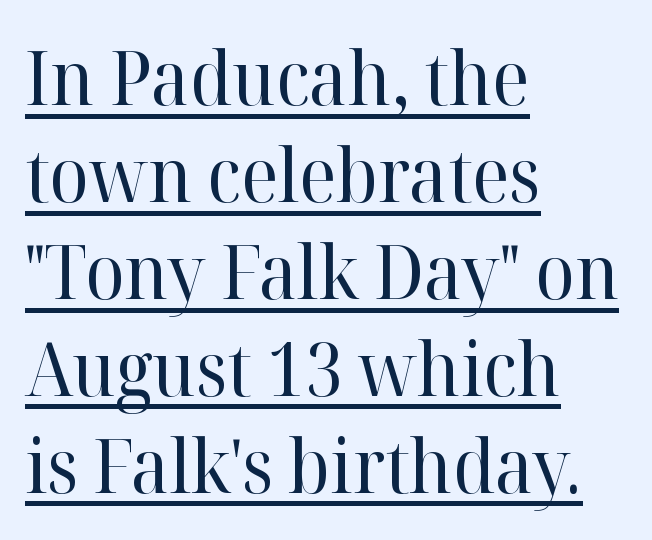
{"serif": "yes", "italic": "no", "bold": "no", "weight": "regular", "width": "normal", "stroke_contrast": "high", "x_height": "medium", "monospaced": "no", "underline": "yes", "align": "left", "line_spacing": "normal", "line_spacing_ratio": 1.31, "letter_spacing": "normal", "letter_spacing_em": 0.0, "glyph_px": 74}
